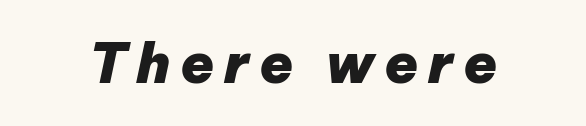
The image shows 55 px heavy type, italic (leaning right); set not underlined; low stroke contrast and a medium x-height.
